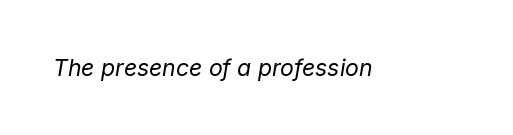
{"italic": "yes", "lean": "right", "slant_degrees": 9, "bold": "no", "underline": "no", "letter_spacing": "normal", "letter_spacing_em": 0.0, "glyph_px": 23}
